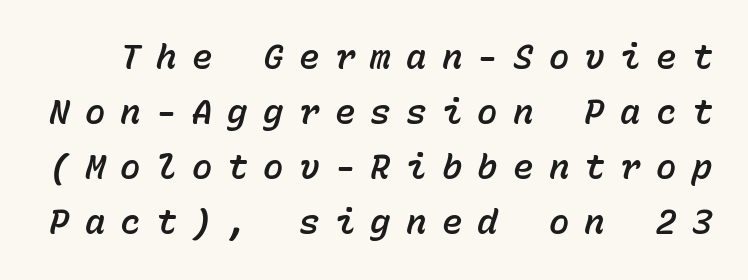
{"italic": "yes", "lean": "right", "slant_degrees": 15, "width": "normal", "stroke_contrast": "low", "x_height": "medium", "monospaced": "yes", "underline": "no", "line_spacing": "normal", "line_spacing_ratio": 1.62, "letter_spacing": "wide", "letter_spacing_em": 0.45, "glyph_px": 34}
